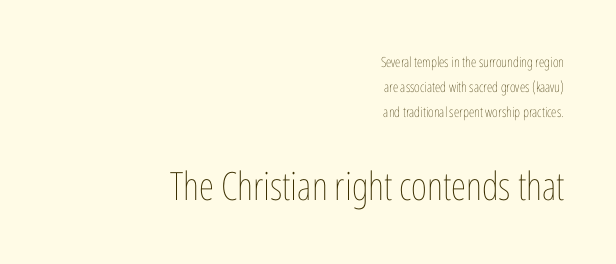
Visually, the bottom section dominates because its glyphs are scaled up. Check the space under the baseline: it is left empty. Every row of glyphs terminates at an identical x-position on the right. The letters stand upright; this is a roman face. Is this a fixed-width face? No — the glyphs have proportional, varying widths. The letterforms sit at book weight or below.
